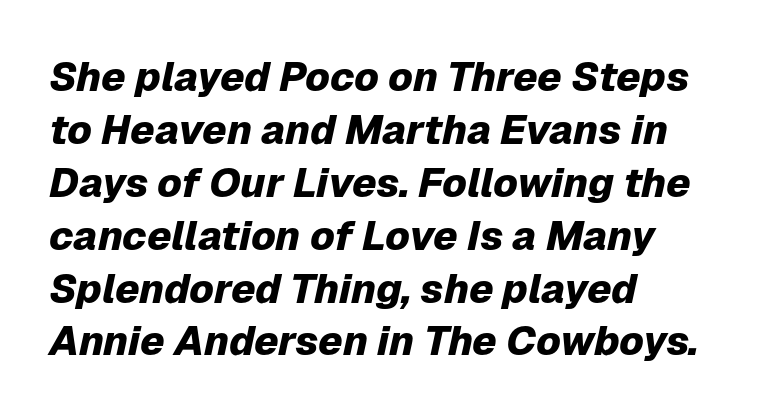
Q: Is the text bold? A: Yes.
Q: Is the text italic (slanted)? A: Yes, it leans right by about 12 degrees.
Q: Is the text underlined? A: No.
Q: How is the paragraph aligned? A: Left-aligned.
Q: Is the spacing between letters normal or unusually wide? A: Normal.
Q: Is the spacing between lines tight, normal or loose? A: Normal.
Q: Width (condensed, normal, or wide)? A: Normal.
Q: Stroke contrast? A: Low.
Q: x-height? A: Medium.
Q: Monospaced? A: No.
